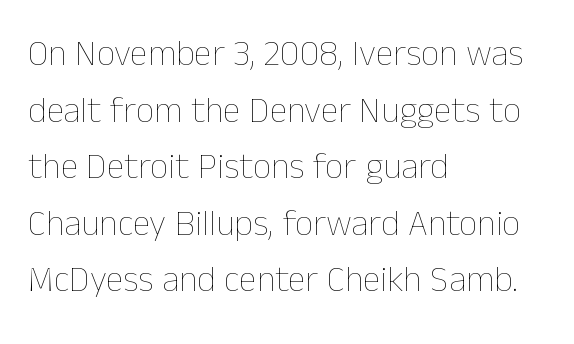
Q: Is the text bold? A: No.
Q: Is the text italic (slanted)? A: No, it is upright.
Q: Is the text underlined? A: No.
Q: How is the paragraph aligned? A: Left-aligned.
Q: Is the spacing between letters normal or unusually wide? A: Normal.
Q: Is the spacing between lines tight, normal or loose? A: Normal.
Q: Width (condensed, normal, or wide)? A: Normal.
Q: Stroke contrast? A: Low.
Q: x-height? A: Medium.
Q: Monospaced? A: No.
